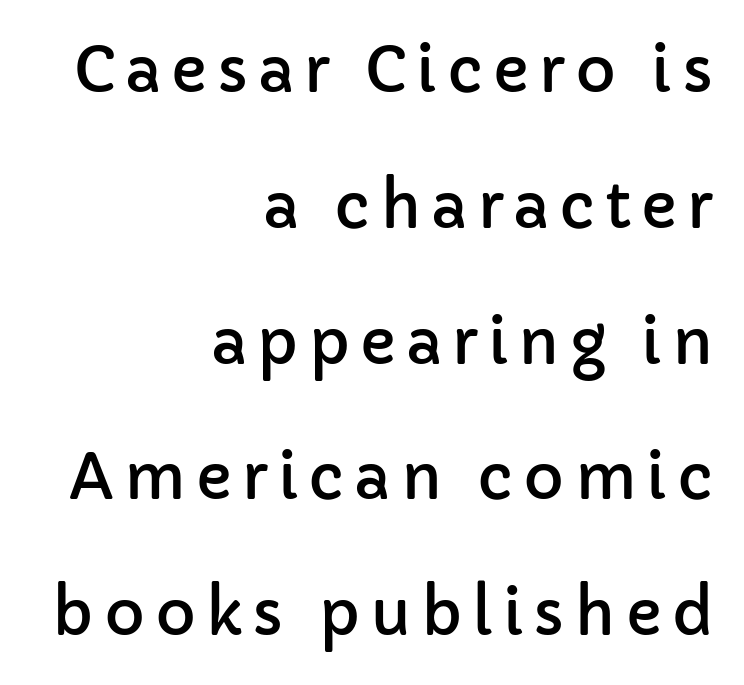
Summary of vertical rhythm: relaxed, with wide interline spacing. Caption: multi-line text, flush right, ragged left. The space directly below the letters is spotless. The face used here is proportionally spaced, like ordinary book or web type.
